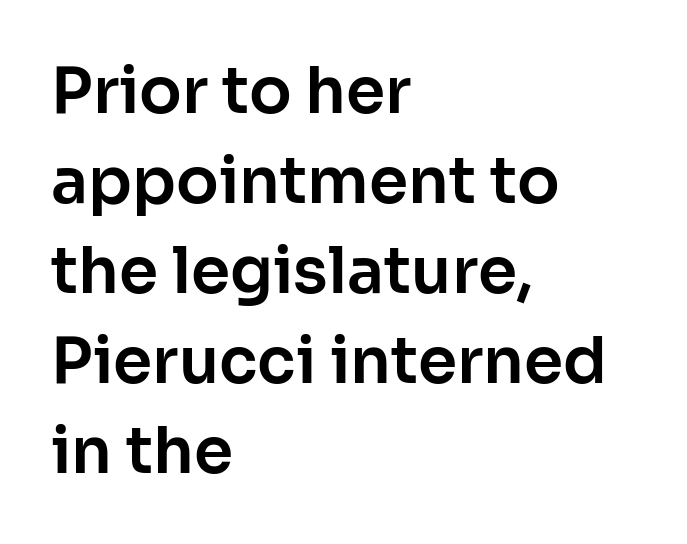
Q: Is the text italic (slanted)? A: No, it is upright.
Q: Is the typeface a serif or a sans-serif typeface? A: Sans-serif.
Q: Is the text underlined? A: No.
Q: How is the paragraph aligned? A: Left-aligned.
Q: Is the spacing between letters normal or unusually wide? A: Normal.
Q: Is the spacing between lines tight, normal or loose? A: Normal.
Q: Width (condensed, normal, or wide)? A: Normal.
Q: Stroke contrast? A: Low.
Q: x-height? A: Medium.
Q: Monospaced? A: No.
